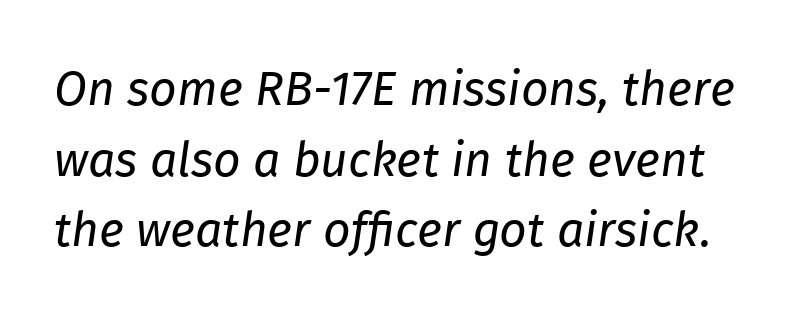
{"italic": "yes", "lean": "right", "slant_degrees": 8, "bold": "no", "weight": "regular", "width": "normal", "stroke_contrast": "low", "x_height": "medium", "monospaced": "no", "underline": "no", "line_spacing": "normal", "line_spacing_ratio": 1.47, "letter_spacing": "normal", "letter_spacing_em": 0.0, "glyph_px": 48}
